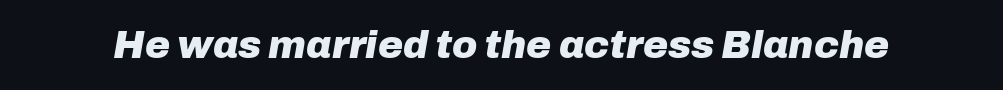
The face used here is proportionally spaced, like ordinary book or web type. Bare-footed words on every line. Each glyph is drawn with heavy, bold strokes. Style check: oblique. These lines keep a tight, regular rhythm from letter to letter.
